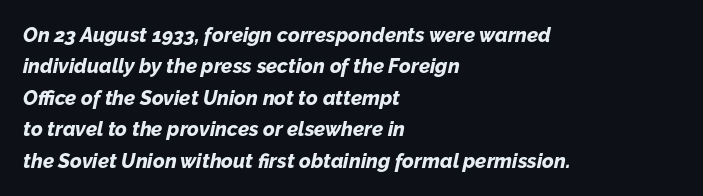
The image shows 20 px bold type, italic (leaning right); set left-aligned, normal line spacing (1.57x), normal letter spacing, not underlined.
